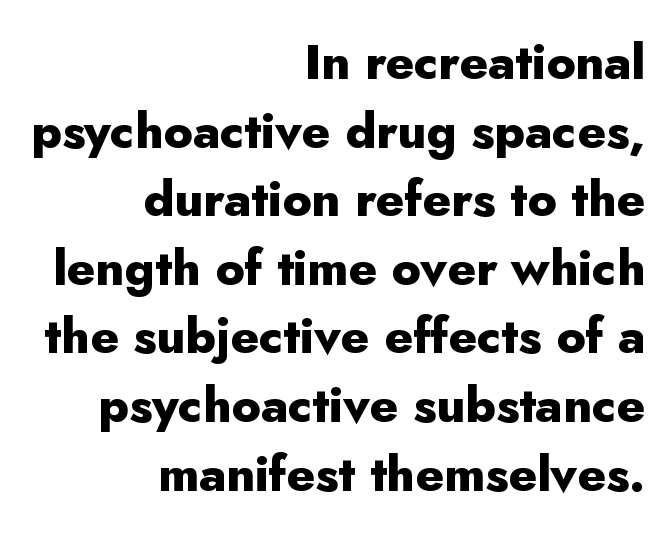
The image shows 49 px heavy sans-serif type, upright; set right-aligned, normal line spacing (1.4x), normal letter spacing, not underlined; low stroke contrast and a small x-height.
